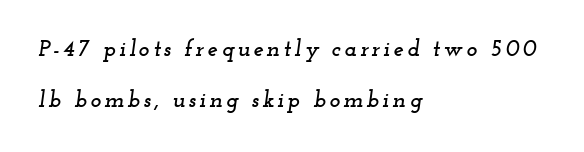
Visually the block forms a straight wall on the left and a jagged coastline on the right. The passage shown is not underscored anywhere. Slant detected: the letters are inclined. Vertical spacing — loose.
